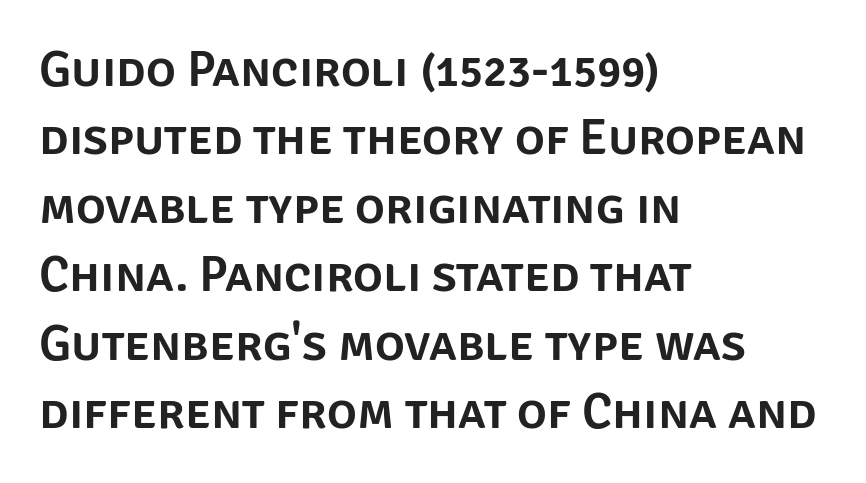
{"serif": "no", "italic": "no", "width": "normal", "stroke_contrast": "low", "x_height": "large", "monospaced": "no", "underline": "no", "align": "left", "line_spacing": "normal", "line_spacing_ratio": 1.37, "letter_spacing": "normal", "letter_spacing_em": 0.0, "glyph_px": 50}
